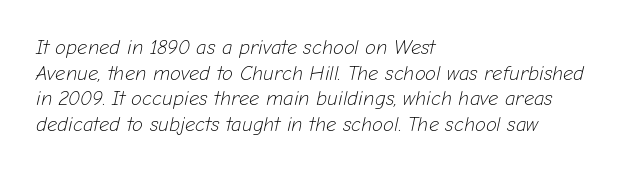
{"italic": "yes", "lean": "right", "slant_degrees": 12, "bold": "no", "underline": "no", "align": "left", "line_spacing": "normal", "line_spacing_ratio": 1.28, "letter_spacing": "normal", "letter_spacing_em": 0.0, "glyph_px": 20}
